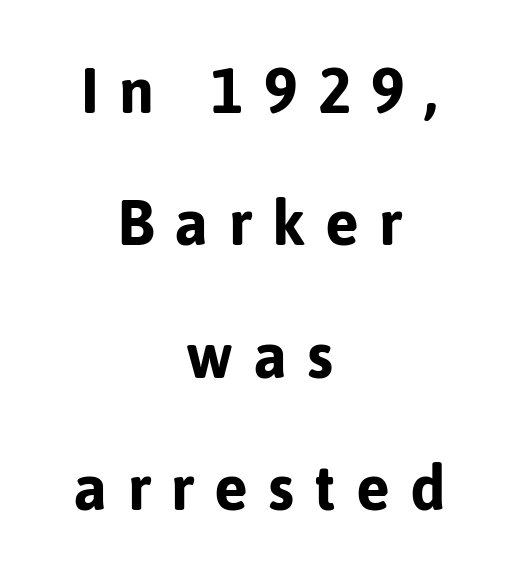
The image shows 63 px bold sans-serif type, upright; set centered, loose line spacing (2.1x), unusually wide letter spacing (+0.32 em), not underlined; low stroke contrast and a medium x-height.
